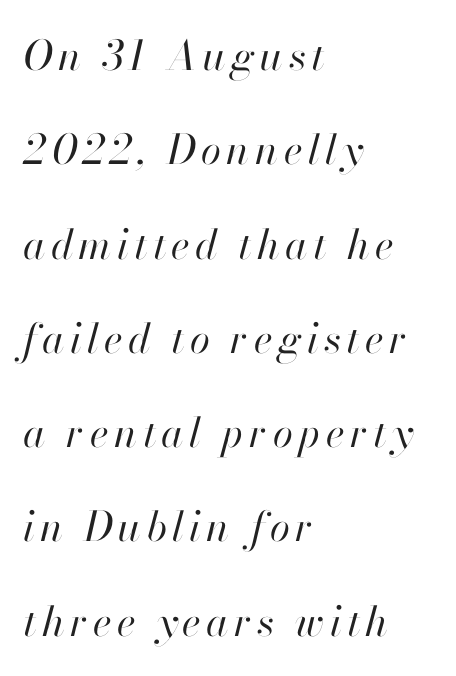
Quick note: interline space is abundant. Yep, that's italic — everything's leaning. These lines are rendered in a variable-pitch font. Plain, unruled lines of type.
